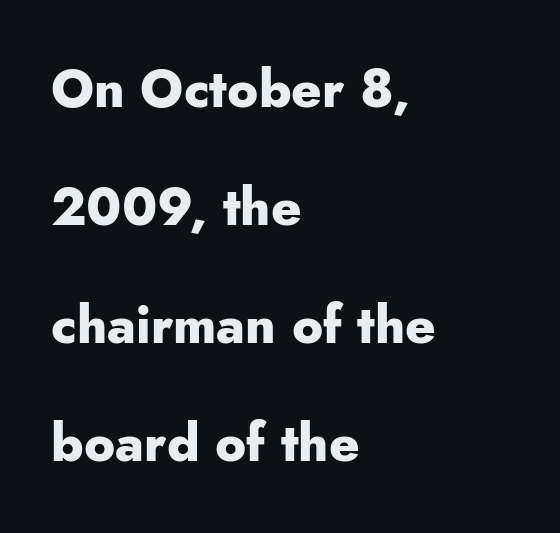
One glance says open: line gaps are wider than usual. The letters are bold, with thick, heavy strokes. Nothing unusual about the tracking: characters are spaced as the font intends. Each line starts at the same left margin while the right side varies. Quick note: not italic, upright. Classification — sans serif.
